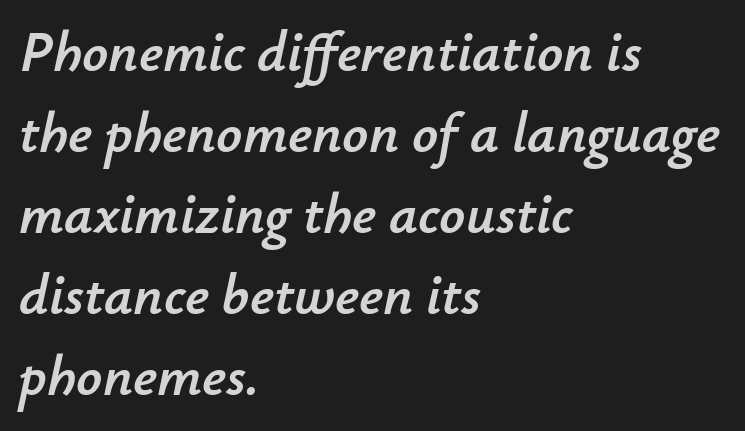
The words here are not underlined. Line spacing here is normal. This sample is left-justified, so line endings fall wherever the words run out. Each word holds together tightly as a unit, with standard inter-letter gaps. Looking at the ascenders, they clearly lean.
